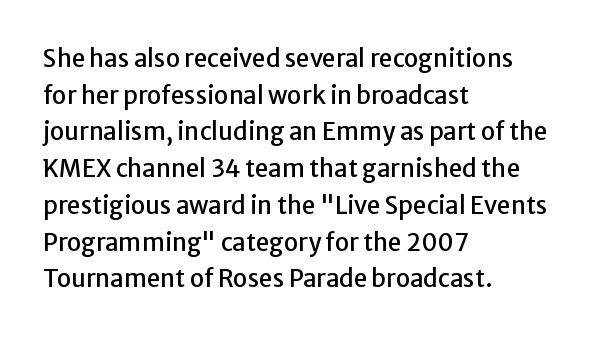
Q: Is the text italic (slanted)? A: No, it is upright.
Q: Is the text underlined? A: No.
Q: How is the paragraph aligned? A: Left-aligned.
Q: Is the spacing between letters normal or unusually wide? A: Normal.
Q: Is the spacing between lines tight, normal or loose? A: Normal.
